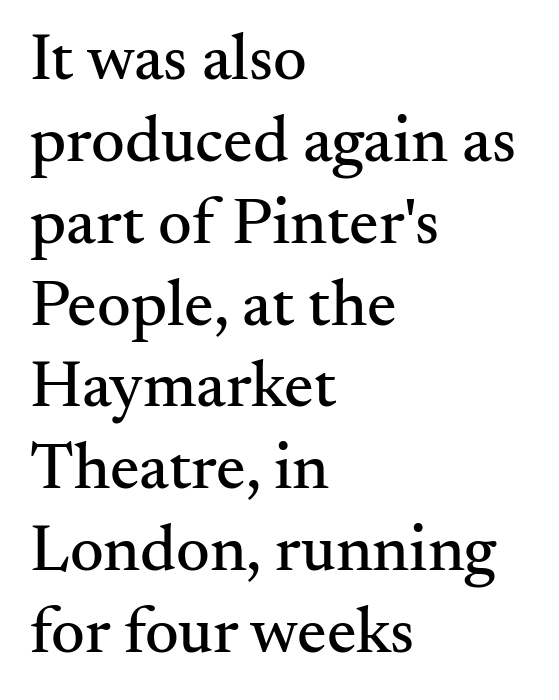
Q: Is the text italic (slanted)? A: No, it is upright.
Q: Is the typeface a serif or a sans-serif typeface? A: Serif.
Q: Is the text underlined? A: No.
Q: How is the paragraph aligned? A: Left-aligned.
Q: Is the spacing between letters normal or unusually wide? A: Normal.
Q: Width (condensed, normal, or wide)? A: Normal.
Q: Stroke contrast? A: Medium.
Q: x-height? A: Small.
Q: Monospaced? A: No.
